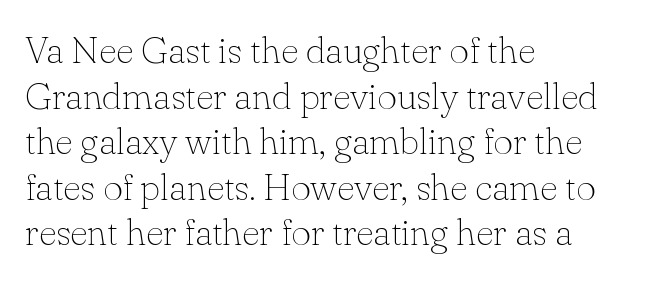
{"serif": "yes", "italic": "no", "bold": "no", "weight": "thin", "width": "normal", "stroke_contrast": "low", "x_height": "small", "monospaced": "no", "underline": "no", "align": "left", "line_spacing_ratio": 1.2, "letter_spacing": "normal", "letter_spacing_em": 0.0, "glyph_px": 38}
